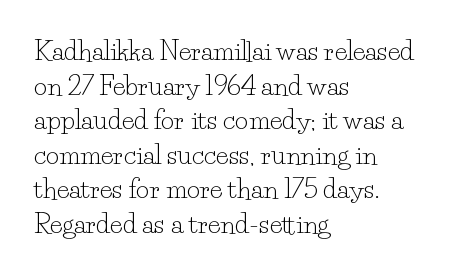
No chunkiness to these letters — they're not bold. A classic flush-left, rag-right setting is used for this passage. One glance says typical: line gaps are just what's usual. The letters sit at their default tracking, neither squeezed nor spread.
